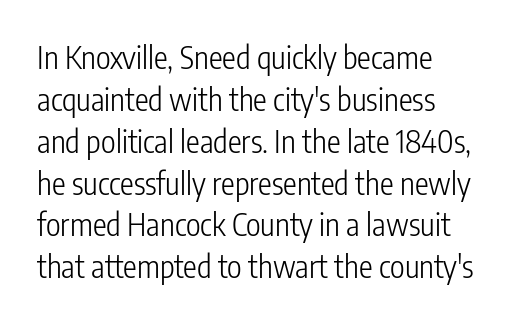
{"serif": "no", "italic": "no", "bold": "no", "weight": "light", "width": "condensed", "stroke_contrast": "low", "x_height": "medium", "monospaced": "no", "underline": "no", "line_spacing": "normal", "line_spacing_ratio": 1.35, "letter_spacing": "normal", "letter_spacing_em": 0.0, "glyph_px": 31}
